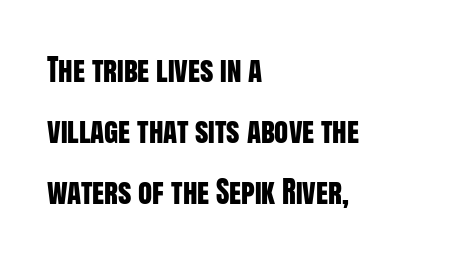
The image shows 29 px condensed sans-serif type, upright; set left-aligned, loose line spacing (2.1x), normal letter spacing, not underlined; low stroke contrast and a large x-height.
